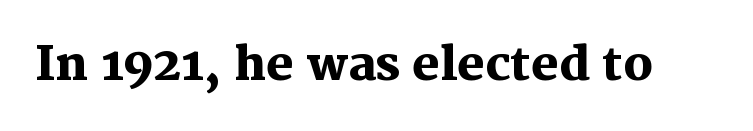
The image shows 46 px heavy serif type, upright; set normal letter spacing, not underlined; medium stroke contrast and a medium x-height.
